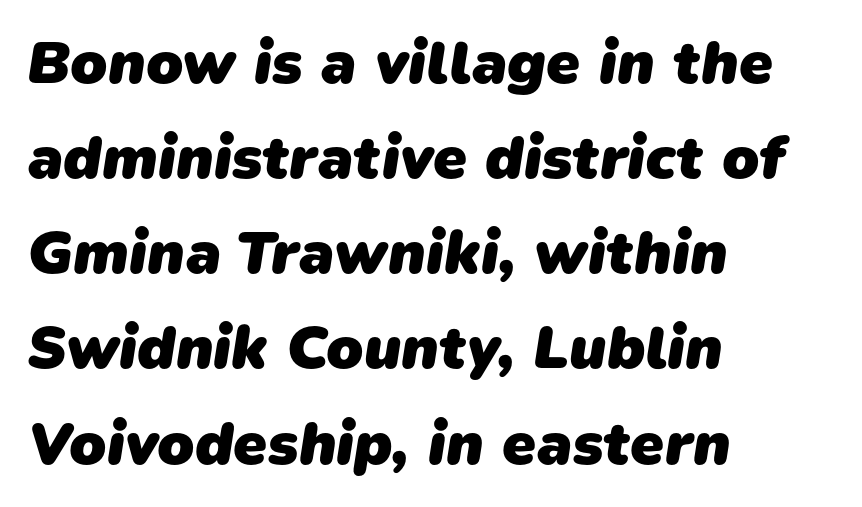
The passage shown is not underscored anywhere. Compared with typical paragraphs, the rows here are spaced about the same. Spacing verdict: proportional, widths tailored to each character. Casual observation: everything's shoved over to the left.
